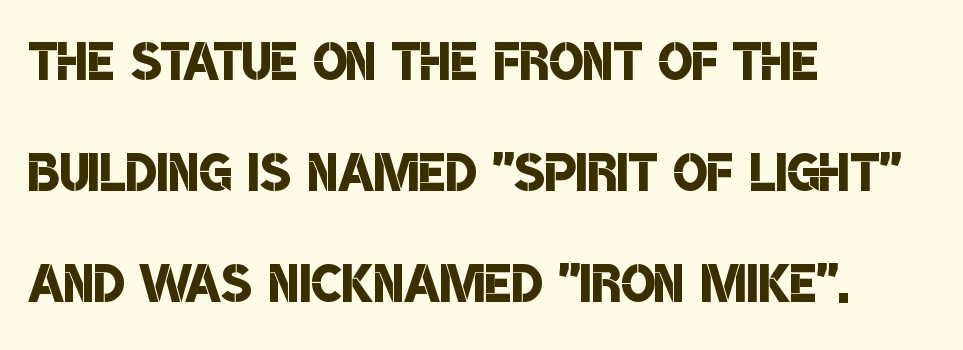
{"serif": "no", "bold": "semi", "weight": "semibold", "width": "condensed", "stroke_contrast": "low", "x_height": "large", "monospaced": "no", "underline": "no", "align": "left", "line_spacing": "normal", "line_spacing_ratio": 1.56, "letter_spacing": "normal", "letter_spacing_em": 0.0, "glyph_px": 71}
